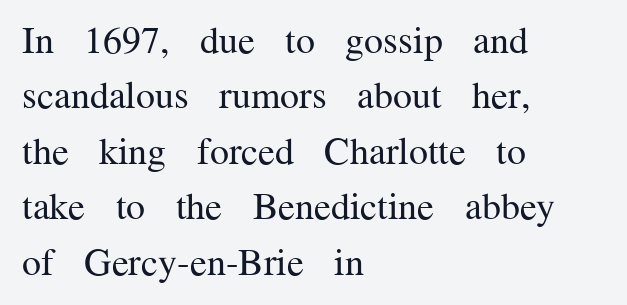
The image shows 38 px regular-weight serif type, upright; set left-aligned, normal line spacing (1.46x), normal letter spacing, not underlined; medium stroke contrast and a medium x-height.
